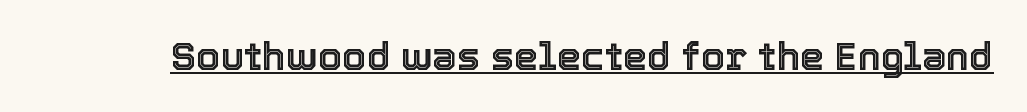
The image shows 39 px text type, upright; set normal letter spacing, underlined; a medium x-height.
